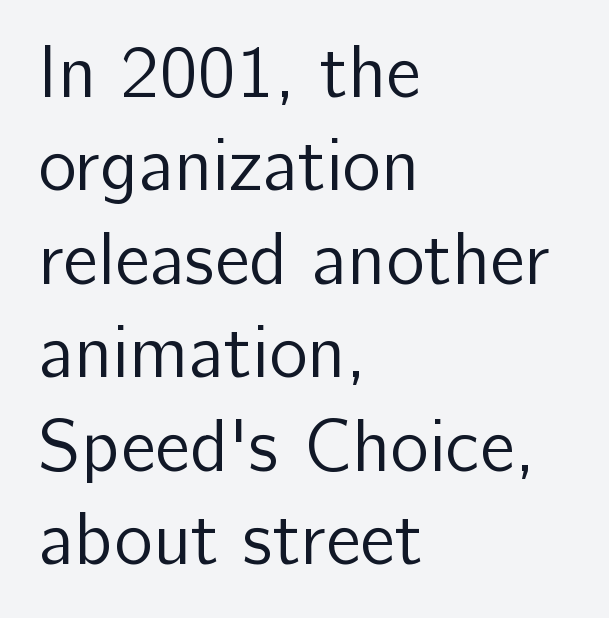
Q: Is the text bold? A: No.
Q: Is the text italic (slanted)? A: No, it is upright.
Q: Is the typeface a serif or a sans-serif typeface? A: Sans-serif.
Q: Is the text underlined? A: No.
Q: How is the paragraph aligned? A: Left-aligned.
Q: Is the spacing between letters normal or unusually wide? A: Normal.
Q: Is the spacing between lines tight, normal or loose? A: Normal.
Q: Width (condensed, normal, or wide)? A: Normal.
Q: Stroke contrast? A: Low.
Q: x-height? A: Medium.
Q: Monospaced? A: No.
